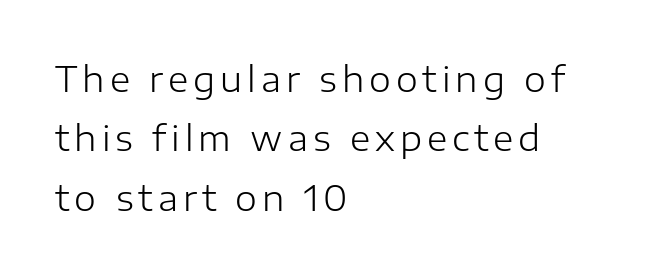
In terms of leading, this rendering sits right in the middle. The setting favours the left margin, as ordinary paragraphs usually do. Beneath every word, the page is bare. Each letter keeps its own natural width here, so spacing adapts to shape.
